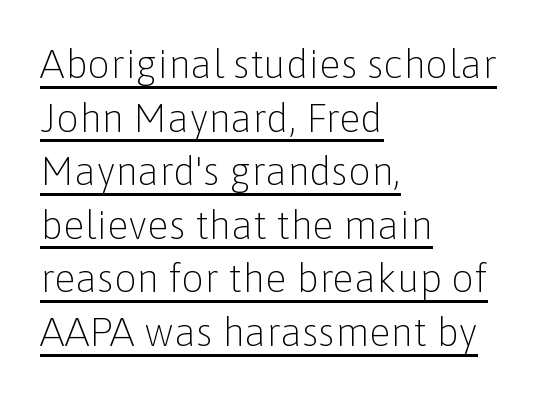
Q: Is the text bold? A: No.
Q: Is the text italic (slanted)? A: No, it is upright.
Q: Is the typeface a serif or a sans-serif typeface? A: Sans-serif.
Q: Is the text underlined? A: Yes.
Q: How is the paragraph aligned? A: Left-aligned.
Q: Is the spacing between letters normal or unusually wide? A: Normal.
Q: Is the spacing between lines tight, normal or loose? A: Normal.
Q: Width (condensed, normal, or wide)? A: Normal.
Q: Stroke contrast? A: Low.
Q: x-height? A: Medium.
Q: Monospaced? A: No.
